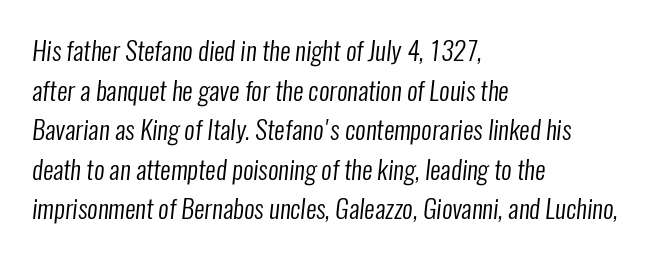
Teacher's note: observe the even left margin — that is flush-left alignment. The glyphs are unaccompanied by any horizontal stroke below them. The line texture is even and compact thanks to regular tracking. Horizontal bands of white between lines are of average thickness. Is this a heavy cut? Hardly; it is regular or lighter.
